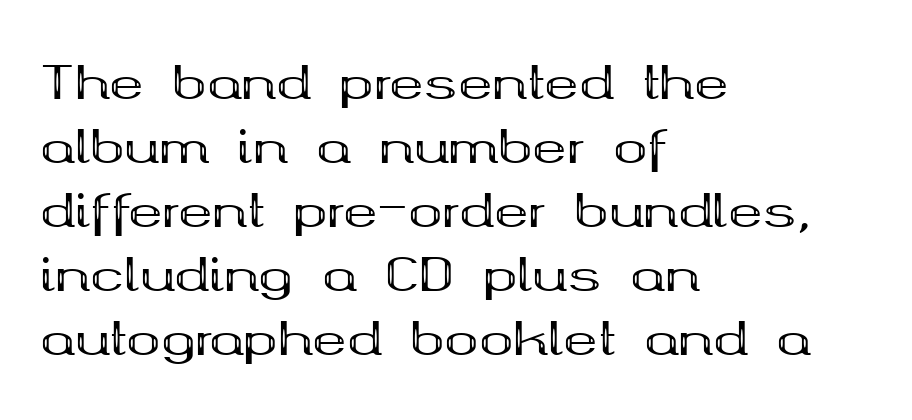
Q: Is the text bold? A: Yes.
Q: Is the text italic (slanted)? A: No, it is upright.
Q: Is the typeface a serif or a sans-serif typeface? A: Serif.
Q: Is the text underlined? A: No.
Q: How is the paragraph aligned? A: Left-aligned.
Q: Is the spacing between letters normal or unusually wide? A: Normal.
Q: Is the spacing between lines tight, normal or loose? A: Normal.
Q: Width (condensed, normal, or wide)? A: Wide.
Q: Stroke contrast? A: Medium.
Q: x-height? A: Medium.
Q: Monospaced? A: No.
